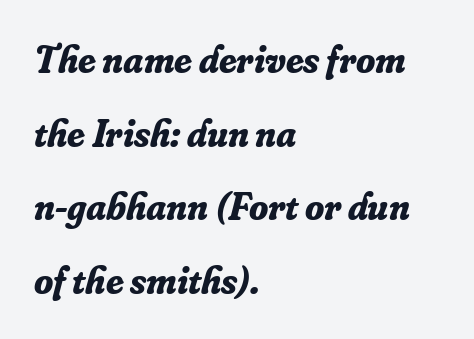
{"serif": "yes", "italic": "yes", "lean": "right", "slant_degrees": 16, "bold": "yes", "weight": "bold", "width": "normal", "stroke_contrast": "low", "x_height": "small", "monospaced": "no", "underline": "no", "align": "left", "line_spacing_ratio": 1.89, "letter_spacing": "normal", "letter_spacing_em": 0.0, "glyph_px": 39}
